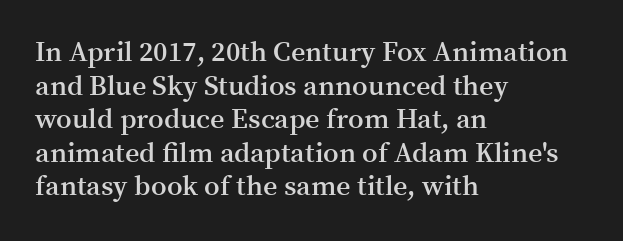
Q: Is the text bold? A: Semi-bold.
Q: Is the text italic (slanted)? A: No, it is upright.
Q: Is the typeface a serif or a sans-serif typeface? A: Serif.
Q: Is the text underlined? A: No.
Q: How is the paragraph aligned? A: Left-aligned.
Q: Is the spacing between letters normal or unusually wide? A: Normal.
Q: Width (condensed, normal, or wide)? A: Normal.
Q: Stroke contrast? A: Medium.
Q: x-height? A: Medium.
Q: Monospaced? A: No.
